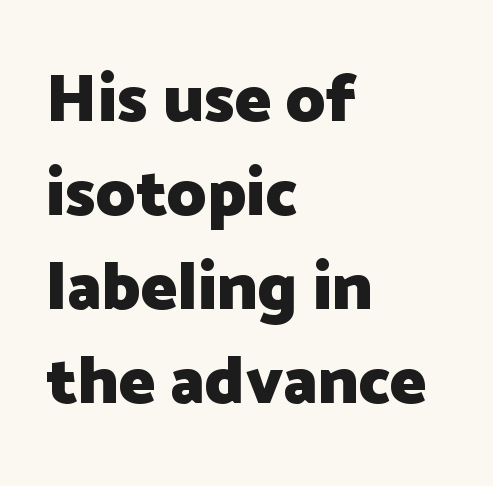
Q: Is the text bold? A: Yes.
Q: Is the text italic (slanted)? A: No, it is upright.
Q: Is the typeface a serif or a sans-serif typeface? A: Sans-serif.
Q: Is the text underlined? A: No.
Q: How is the paragraph aligned? A: Left-aligned.
Q: Is the spacing between letters normal or unusually wide? A: Normal.
Q: Is the spacing between lines tight, normal or loose? A: Normal.
Q: Width (condensed, normal, or wide)? A: Normal.
Q: Stroke contrast? A: Low.
Q: x-height? A: Medium.
Q: Monospaced? A: No.
